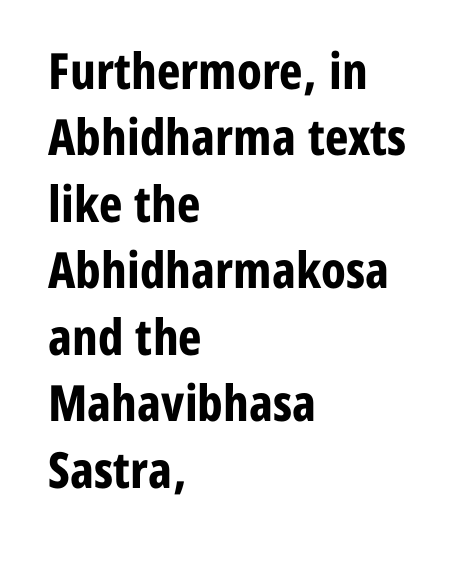
Honestly, the row spacing looks completely unremarkable. The foot of each line stays bare and open. Does the copy run flush right? No — it runs flush left. No feet cap the strokes, marking this as sans-serif type. I'd describe the lettering as bold — thick and assertive. You can tell it's not italic because the verticals are truly vertical.
